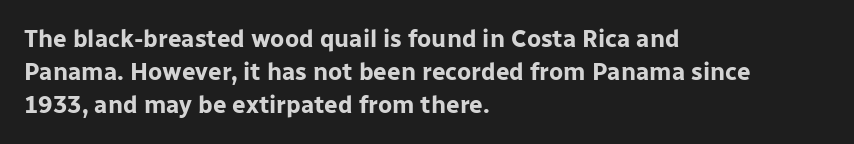
The image shows 24 px bold type, upright; set left-aligned, normal line spacing (1.37x), normal letter spacing, not underlined.
